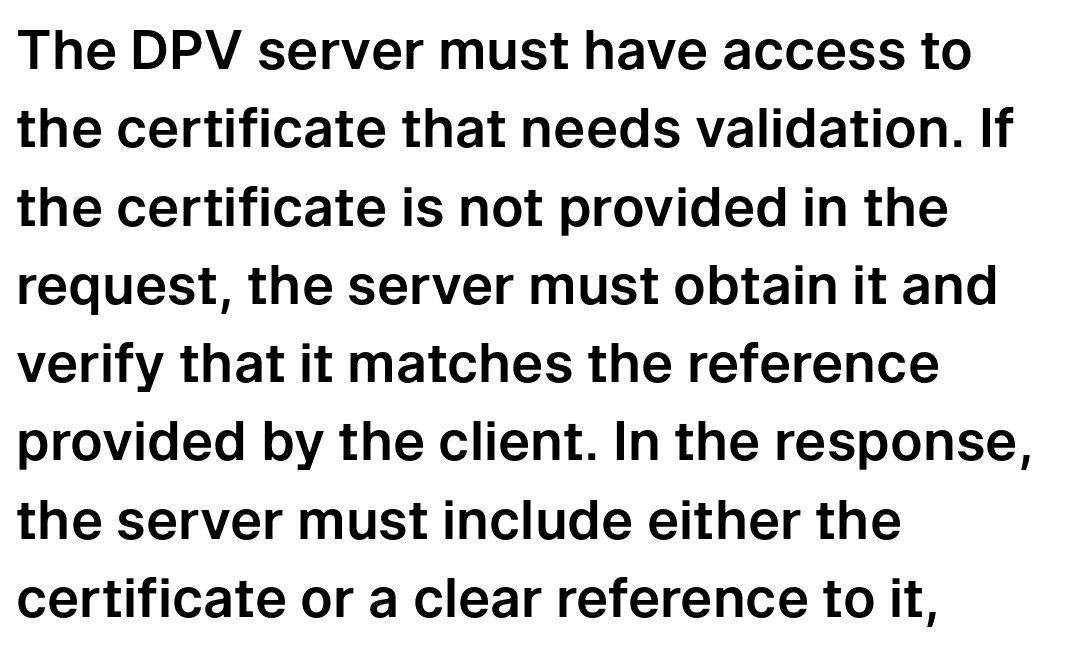
Vertical spacing — default. The rendering keeps characters at their native spacing. The specimen reads as upright at a glance. If you drew a ruler down the left edge, every line would touch it.
